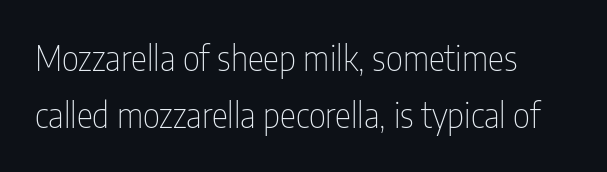
{"serif": "no", "italic": "no", "bold": "no", "weight": "thin", "width": "condensed", "stroke_contrast": "low", "x_height": "medium", "monospaced": "no", "underline": "no", "align": "left", "line_spacing": "normal", "line_spacing_ratio": 1.68, "letter_spacing": "normal", "letter_spacing_em": 0.0, "glyph_px": 34}
